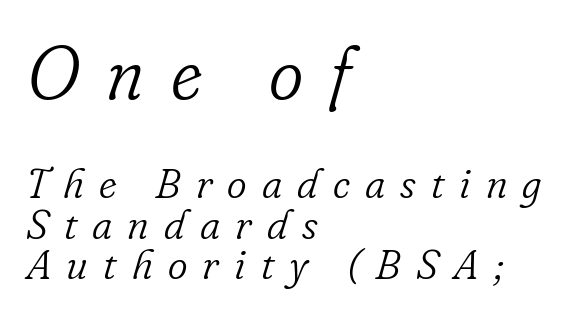
The image shows 74 px light serif type, italic (leaning right); set left-aligned, tight line spacing (0.96x), unusually wide letter spacing (+0.36 em), not underlined; the first (top) block is 1.76x larger; low stroke contrast and a small x-height.
